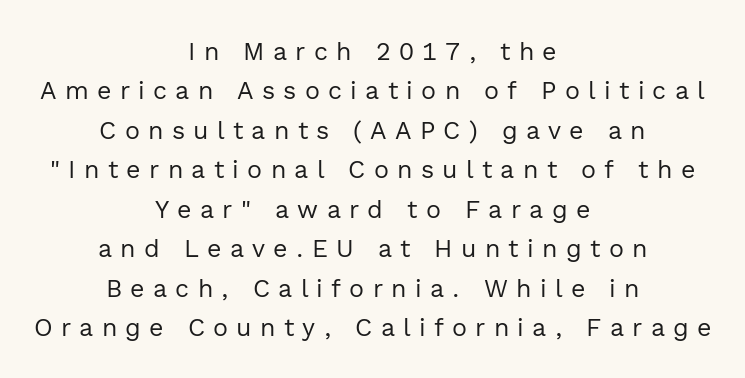
Check the space under the baseline: it is left empty. Evenly set lines give the paragraph a standard silhouette. Reading down the block, each line starts at a different indent, mirrored at its end. A roman cut, with each character standing at attention.
